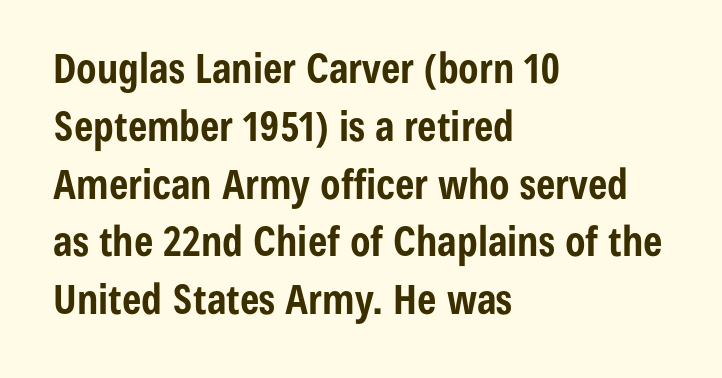
The image shows 41 px bold, condensed sans-serif type, upright; set left-aligned, normal line spacing (1.41x), normal letter spacing, not underlined; low stroke contrast and a medium x-height.
